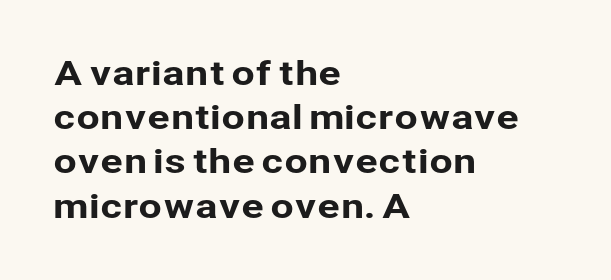
{"serif": "no", "italic": "no", "width": "normal", "stroke_contrast": "low", "x_height": "medium", "monospaced": "no", "underline": "no", "align": "left", "line_spacing": "normal", "line_spacing_ratio": 1.3, "letter_spacing": "normal", "letter_spacing_em": 0.0, "glyph_px": 34}
